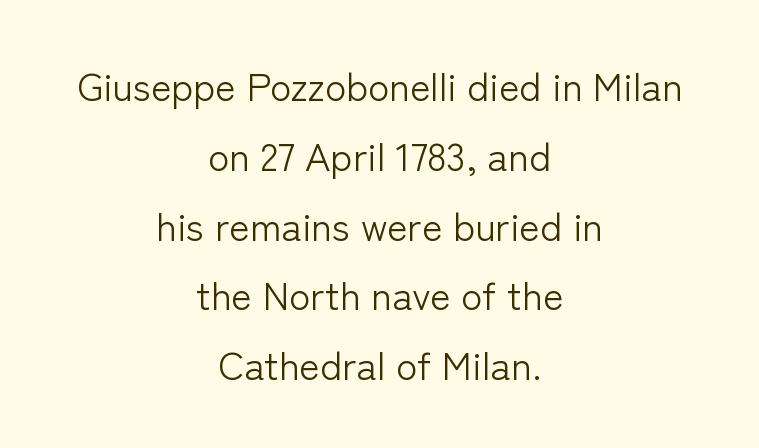
The image shows 39 px light sans-serif type, upright; set centered, line spacing 1.79x, normal letter spacing, not underlined; low stroke contrast and a medium x-height.
